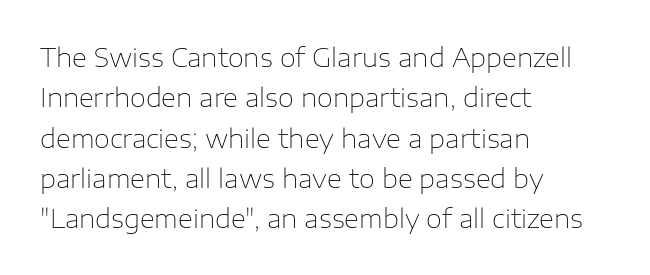
Check the space under the baseline: it is left empty. The type sits square on the baseline with zero lean. Line spacing here is normal. Casual observation: everything's shoved over to the left. Honestly, the letter spacing is just normal — you wouldn't notice it.
